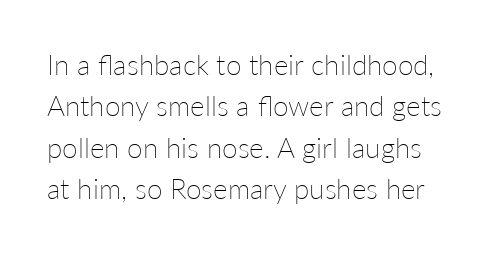
The image shows 28 px thin type, upright; set normal line spacing (1.48x), normal letter spacing, not underlined; low stroke contrast and a medium x-height.
